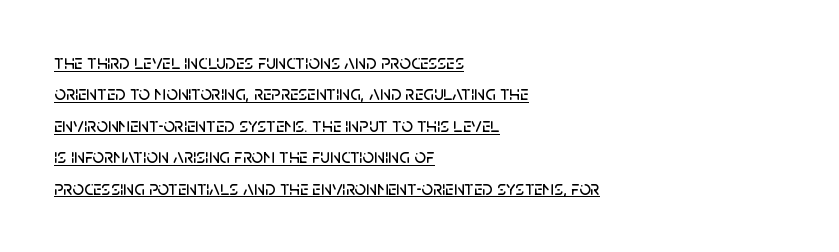
Interline gaps are of average width in this sample. The rag falls on the right side of this text block. Is the letter spacing exaggerated? No — it looks like the ordinary default. Every stem runs plumb, perpendicular to the baseline. This is underlined copy, the kind a proofreader might mark for attention.
